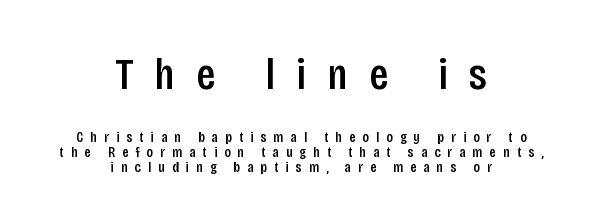
The image shows 45 px semibold, condensed sans-serif type, upright; set centered, tight line spacing (1.0x), unusually wide letter spacing (+0.47 em), not underlined; the first (top) block is 3.0x larger; low stroke contrast and a large x-height.
